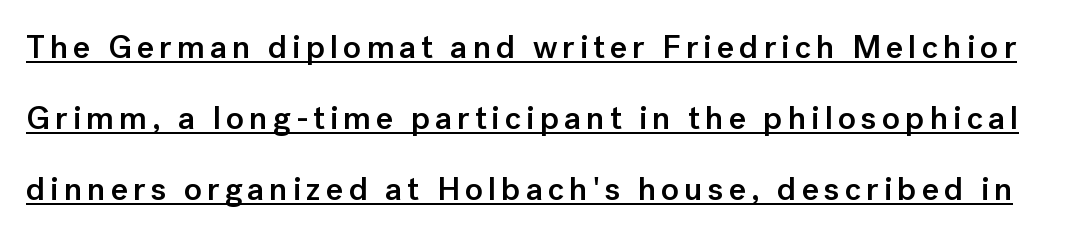
The image shows 33 px semibold sans-serif type, upright; set loose line spacing (2.15x), underlined; low stroke contrast and a medium x-height.
